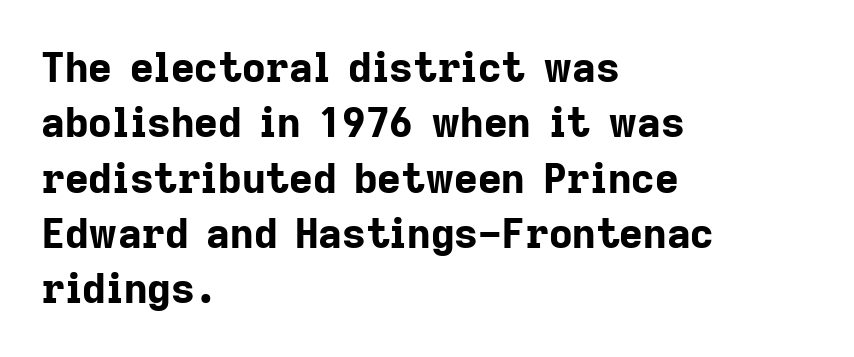
{"serif": "no", "italic": "no", "bold": "yes", "weight": "bold", "width": "normal", "stroke_contrast": "low", "x_height": "medium", "monospaced": "no", "underline": "no", "align": "left", "line_spacing": "normal", "line_spacing_ratio": 1.35, "letter_spacing": "normal", "letter_spacing_em": 0.0, "glyph_px": 41}
